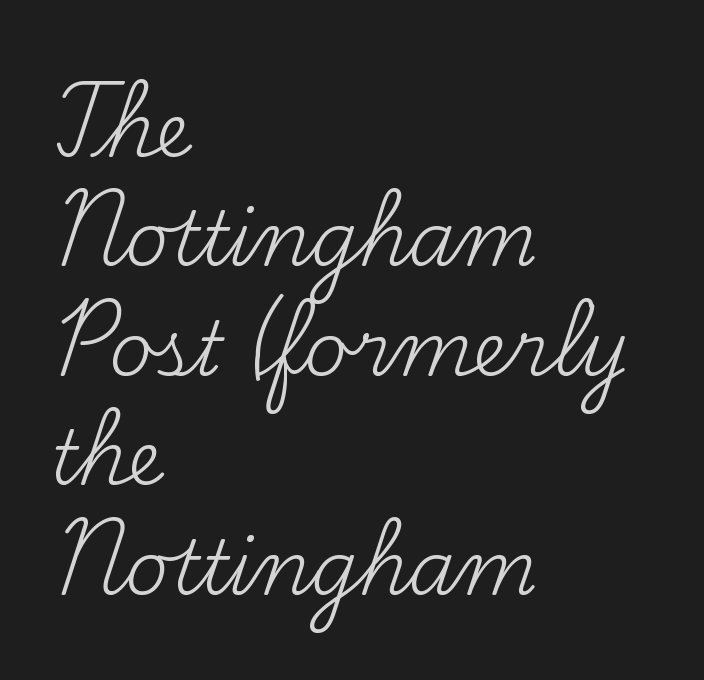
The image shows 75 px regular-weight serif type; set left-aligned, normal line spacing (1.46x), normal letter spacing, not underlined; medium stroke contrast and a small x-height.
